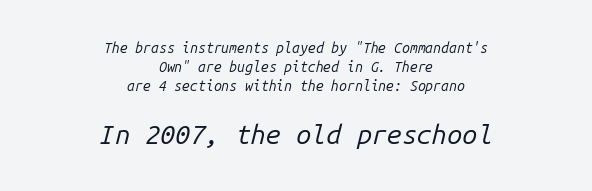
The paragraph shown floats in the horizontal middle. Tracking value appears to be zero — textbook default spacing. Every character sits at an angle, as italics do. The following chunk of copy outweighs the initial chunk in type size.
